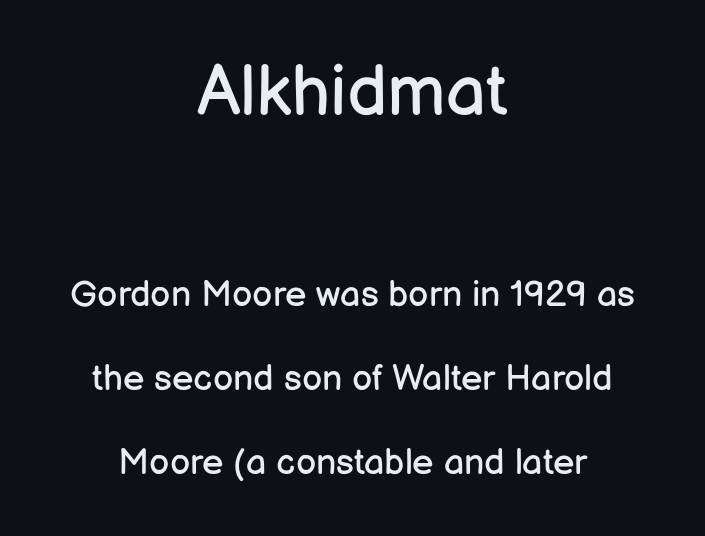
{"serif": "no", "italic": "no", "bold": "no", "weight": "regular", "width": "normal", "stroke_contrast": "low", "x_height": "medium", "monospaced": "no", "underline": "no", "align": "center", "line_spacing": "loose", "line_spacing_ratio": 2.33, "letter_spacing": "normal", "letter_spacing_em": 0.0, "larger_block": "first", "size_ratio": 1.97, "glyph_px": 71}
